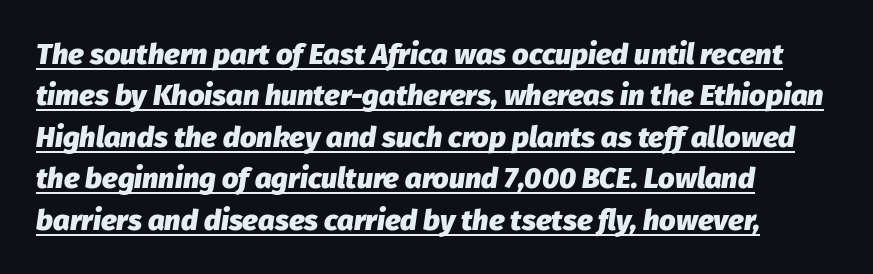
The image shows 29 px heavy type, italic (leaning right); set left-aligned, normal line spacing (1.43x), normal letter spacing, underlined; low stroke contrast and a medium x-height.
